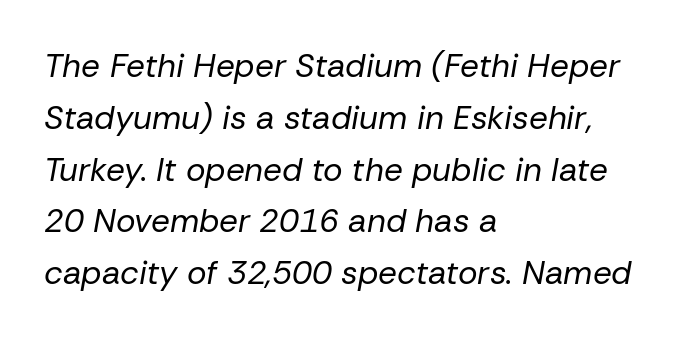
Q: Is the text bold? A: No.
Q: Is the text italic (slanted)? A: Yes, it leans right by about 10 degrees.
Q: Is the text underlined? A: No.
Q: How is the paragraph aligned? A: Left-aligned.
Q: Is the spacing between letters normal or unusually wide? A: Normal.
Q: Is the spacing between lines tight, normal or loose? A: Normal.
Q: Width (condensed, normal, or wide)? A: Normal.
Q: Stroke contrast? A: Low.
Q: x-height? A: Medium.
Q: Monospaced? A: No.
